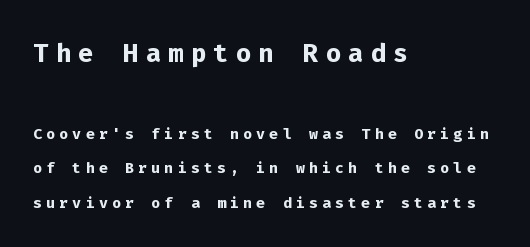
The image shows 36 px semibold sans-serif type, upright, monospaced; set left-aligned, normal line spacing (1.66x), unusually wide letter spacing (+0.2 em), not underlined; the first (top) block is 1.71x larger; low stroke contrast and a medium x-height.
